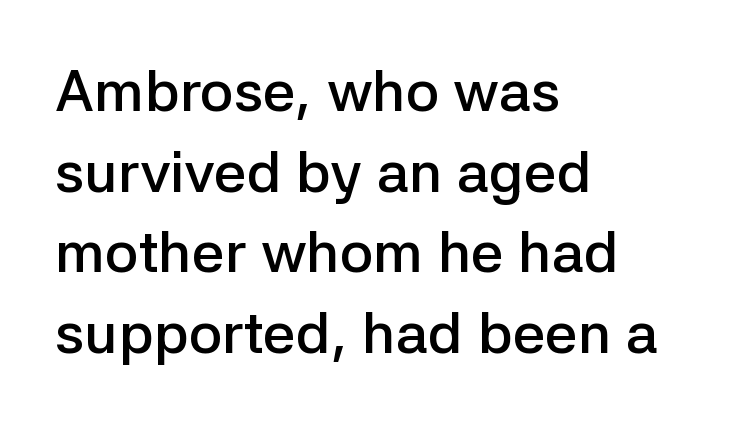
Plain, unruled lines of type. The passage is arranged the way most books set body copy — flush left. A semibold gives these letters moderate extra thickness, short of bold. The typeface chosen for these lines omits serifs. Every stem runs plumb, perpendicular to the baseline.
